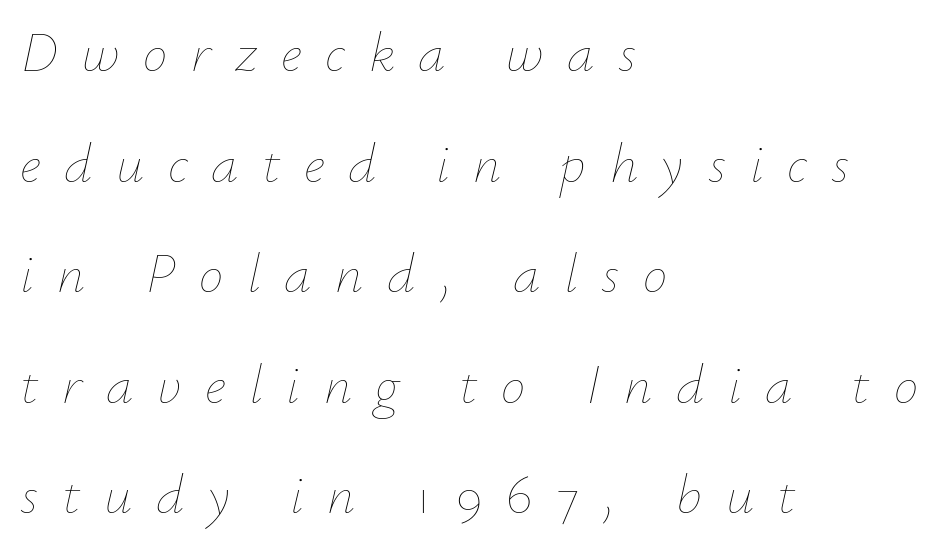
Typeset ragged right — the left edge is the straight one. Stem width sits at or under what a default text font uses. The gaps between neighbouring characters are conspicuously large. Check the space under the baseline: it is left empty. Do the characters align in a grid? No, the font is proportional. The letters are slanted; this is an italic face.
